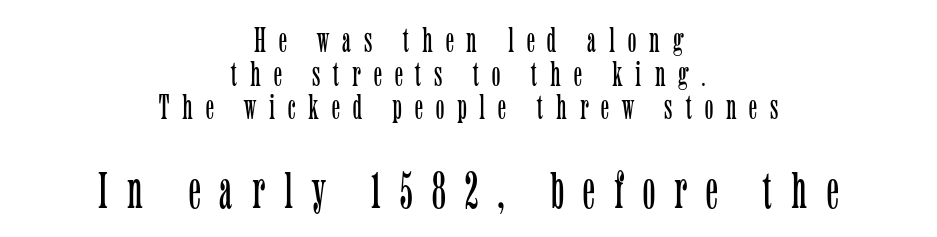
Decoration check: the copy has no underline. You could not count columns in this text — the font is proportionally spaced. In terms of posture, this sample is upright. Character size in the trailing block exceeds that of the leading block. Successive baselines arrive quickly, one right under another. Counters stay open thanks to moderate or lighter strokes.
